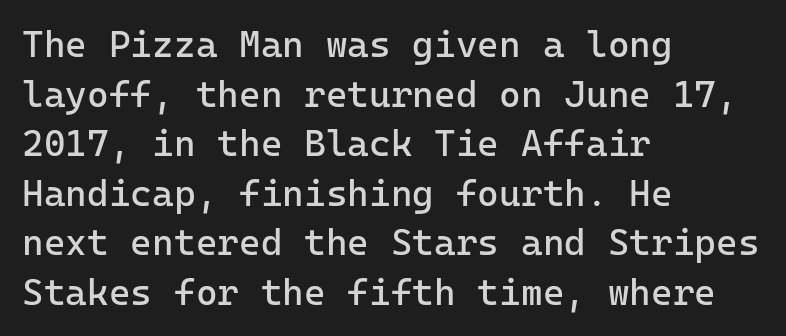
Q: Is the text bold? A: No.
Q: Is the text italic (slanted)? A: No, it is upright.
Q: Is the typeface a serif or a sans-serif typeface? A: Sans-serif.
Q: Is the text underlined? A: No.
Q: How is the paragraph aligned? A: Left-aligned.
Q: Is the spacing between letters normal or unusually wide? A: Normal.
Q: Is the spacing between lines tight, normal or loose? A: Normal.
Q: Width (condensed, normal, or wide)? A: Normal.
Q: Stroke contrast? A: Low.
Q: x-height? A: Medium.
Q: Monospaced? A: Yes.
